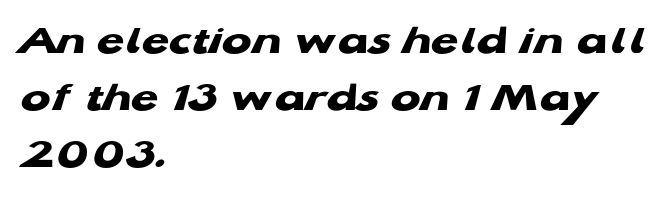
Q: Is the text bold? A: Yes.
Q: Is the typeface a serif or a sans-serif typeface? A: Sans-serif.
Q: Is the text underlined? A: No.
Q: How is the paragraph aligned? A: Left-aligned.
Q: Is the spacing between letters normal or unusually wide? A: Normal.
Q: Is the spacing between lines tight, normal or loose? A: Normal.
Q: Width (condensed, normal, or wide)? A: Wide.
Q: Stroke contrast? A: Low.
Q: x-height? A: Medium.
Q: Monospaced? A: No.
